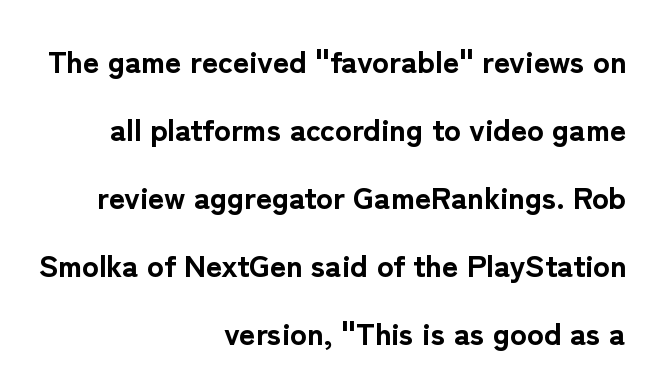
{"serif": "no", "italic": "no", "bold": "yes", "weight": "bold", "width": "normal", "stroke_contrast": "low", "x_height": "medium", "monospaced": "no", "underline": "no", "align": "right", "line_spacing": "loose", "line_spacing_ratio": 2.19, "letter_spacing": "normal", "letter_spacing_em": 0.0, "glyph_px": 31}
